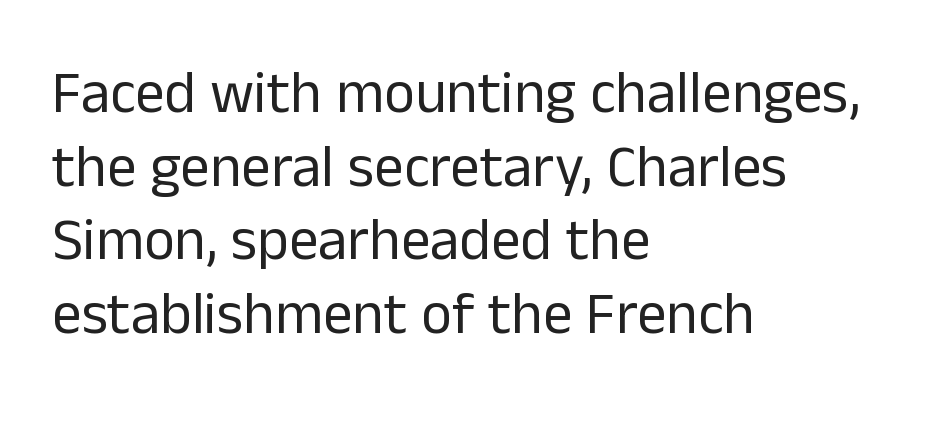
Words float on clear page, feet unadorned. The characters display no serif detailing; their extremities are plain. These lines are rendered in a variable-pitch font. Weight: regular or lighter. Ascenders rise straight up at ninety degrees. The type is set solid horizontally, with unmodified tracking.
